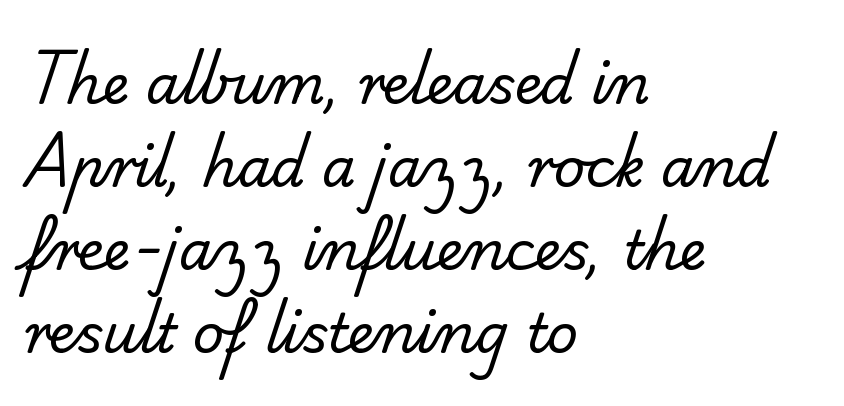
The image shows 54 px regular-weight sans-serif type; set left-aligned, normal line spacing (1.54x), normal letter spacing, not underlined; low stroke contrast and a small x-height.
